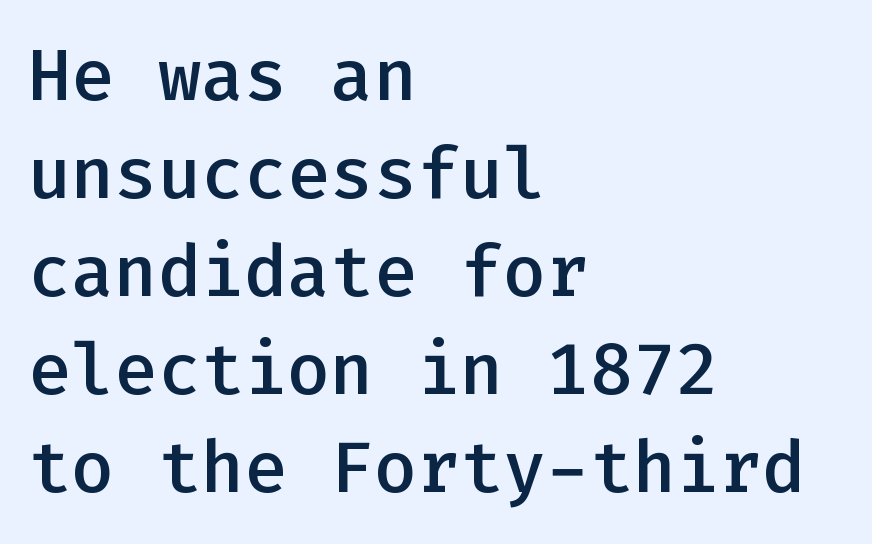
This rendering uses left alignment, leaving the right contour irregular. Tall strokes in this sample are plumb rather than angled. Look at the bottom of the vertical strokes: they stop flat, with no serifs. Standard letterfit; no display-style spreading of the glyphs.
